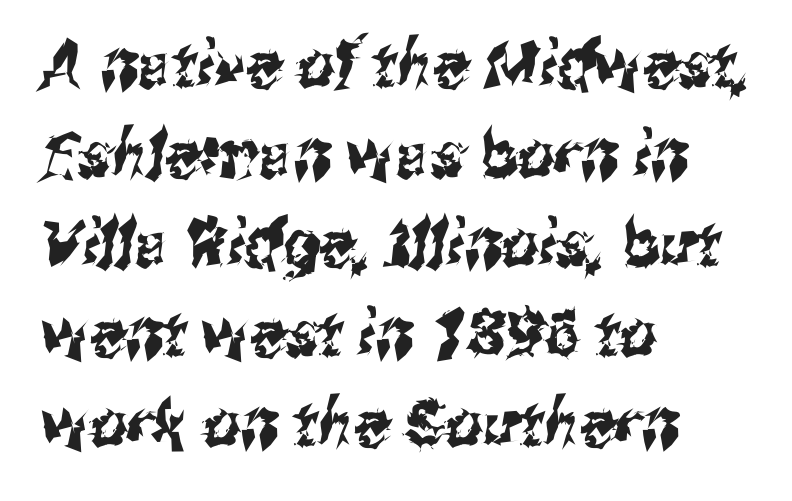
Baseline-to-baseline distance is the conventional proportion of letter height. In CSS terms this would be text-align: left. A bare baseline throughout the passage. Character widths vary here, with narrow letters taking less room than wide ones. To sum up the face: it is a sans, with no serifs.
